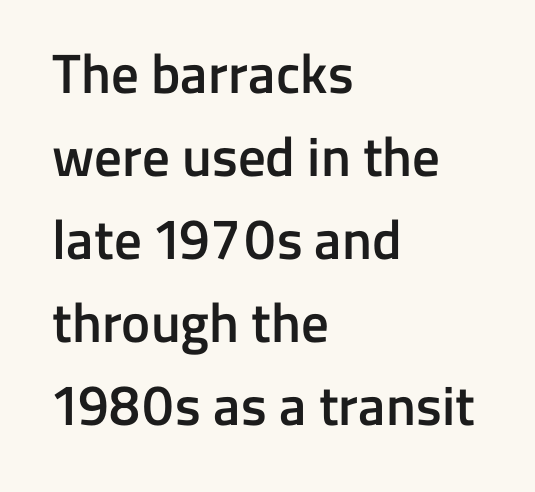
Q: Is the text bold? A: Semi-bold.
Q: Is the text italic (slanted)? A: No, it is upright.
Q: Is the typeface a serif or a sans-serif typeface? A: Sans-serif.
Q: Is the text underlined? A: No.
Q: How is the paragraph aligned? A: Left-aligned.
Q: Is the spacing between letters normal or unusually wide? A: Normal.
Q: Is the spacing between lines tight, normal or loose? A: Normal.
Q: Width (condensed, normal, or wide)? A: Normal.
Q: Stroke contrast? A: Low.
Q: x-height? A: Medium.
Q: Monospaced? A: No.
